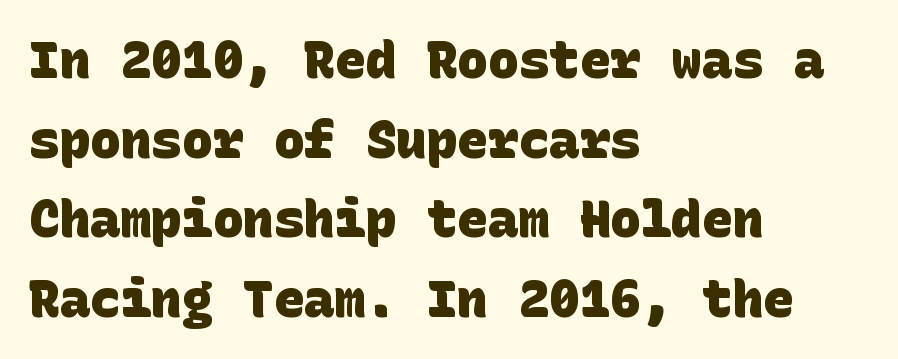
The image shows 51 px heavy sans-serif type; set left-aligned, normal line spacing (1.56x), normal letter spacing, not underlined; low stroke contrast and a large x-height.
